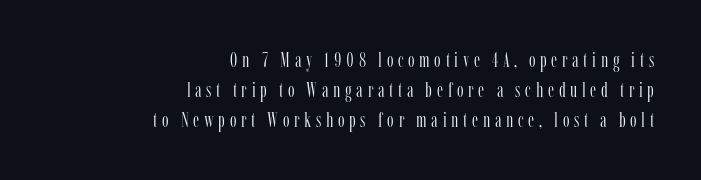
Q: Is the text bold? A: No.
Q: Is the text italic (slanted)? A: No, it is upright.
Q: Is the text underlined? A: No.
Q: How is the paragraph aligned? A: Right-aligned.
Q: Is the spacing between letters normal or unusually wide? A: Unusually wide.
Q: Is the spacing between lines tight, normal or loose? A: Normal.
